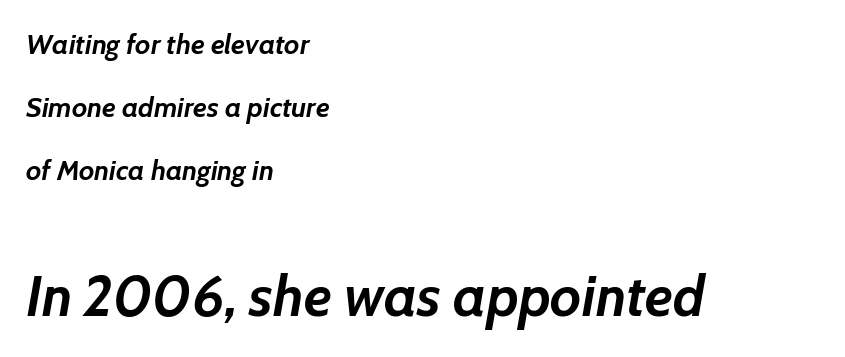
Q: Is the text bold? A: Yes.
Q: Is the text italic (slanted)? A: Yes, it leans right by about 7 degrees.
Q: Is the text underlined? A: No.
Q: How is the paragraph aligned? A: Left-aligned.
Q: Is the spacing between letters normal or unusually wide? A: Normal.
Q: Is the spacing between lines tight, normal or loose? A: Loose.
Q: Which block of text is set in a larger size, the first (top) or the second (bottom)? A: The second (bottom) one.
Q: Width (condensed, normal, or wide)? A: Normal.
Q: Stroke contrast? A: Low.
Q: x-height? A: Medium.
Q: Monospaced? A: No.
